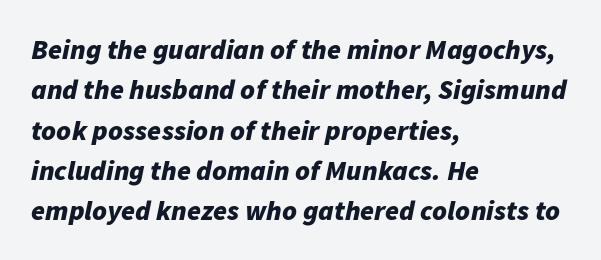
{"italic": "yes", "lean": "right", "slant_degrees": 11, "bold": "yes", "weight": "bold", "width": "normal", "stroke_contrast": "low", "x_height": "medium", "monospaced": "no", "underline": "no", "align": "left", "line_spacing": "normal", "line_spacing_ratio": 1.44, "letter_spacing": "normal", "letter_spacing_em": 0.0, "glyph_px": 28}
